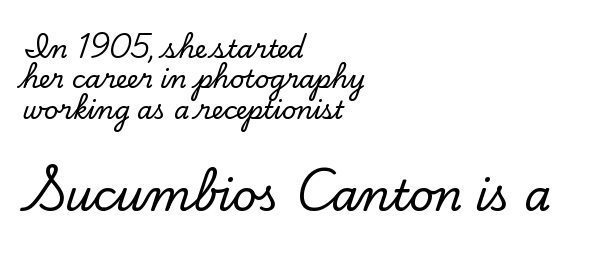
Q: Is the text italic (slanted)? A: Yes.
Q: Is the typeface a serif or a sans-serif typeface? A: Serif.
Q: Is the text underlined? A: No.
Q: How is the paragraph aligned? A: Left-aligned.
Q: Is the spacing between letters normal or unusually wide? A: Normal.
Q: Which block of text is set in a larger size, the first (top) or the second (bottom)? A: The second (bottom) one.
Q: Width (condensed, normal, or wide)? A: Normal.
Q: Stroke contrast? A: Low.
Q: x-height? A: Small.
Q: Monospaced? A: No.
